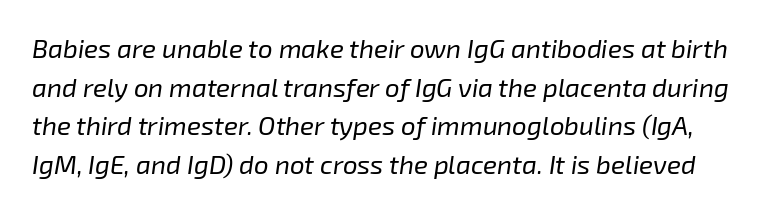
Q: Is the text bold? A: No.
Q: Is the text italic (slanted)? A: Yes, it leans right by about 8 degrees.
Q: Is the text underlined? A: No.
Q: Is the spacing between letters normal or unusually wide? A: Normal.
Q: Is the spacing between lines tight, normal or loose? A: Normal.
